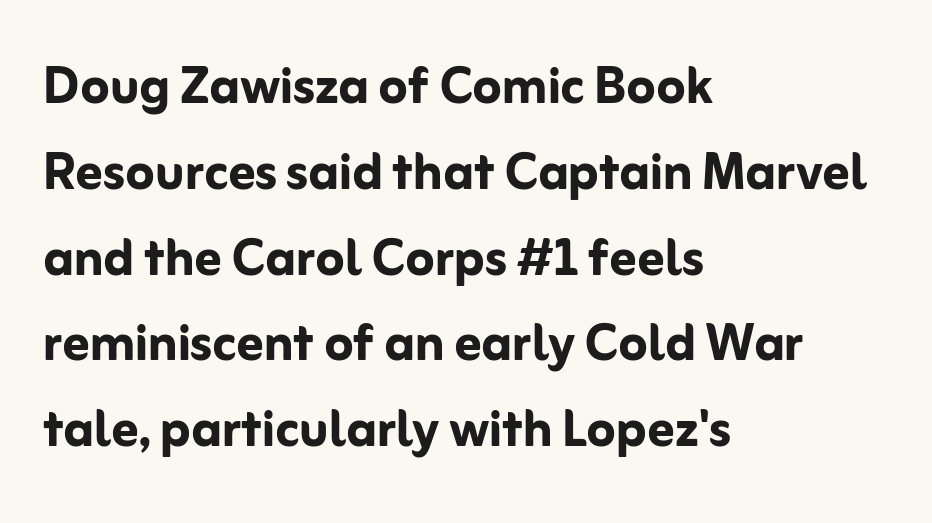
Q: Is the text bold? A: Yes.
Q: Is the text italic (slanted)? A: No, it is upright.
Q: Is the typeface a serif or a sans-serif typeface? A: Sans-serif.
Q: Is the text underlined? A: No.
Q: How is the paragraph aligned? A: Left-aligned.
Q: Is the spacing between letters normal or unusually wide? A: Normal.
Q: Is the spacing between lines tight, normal or loose? A: Normal.
Q: Width (condensed, normal, or wide)? A: Normal.
Q: Stroke contrast? A: Low.
Q: x-height? A: Medium.
Q: Monospaced? A: No.
